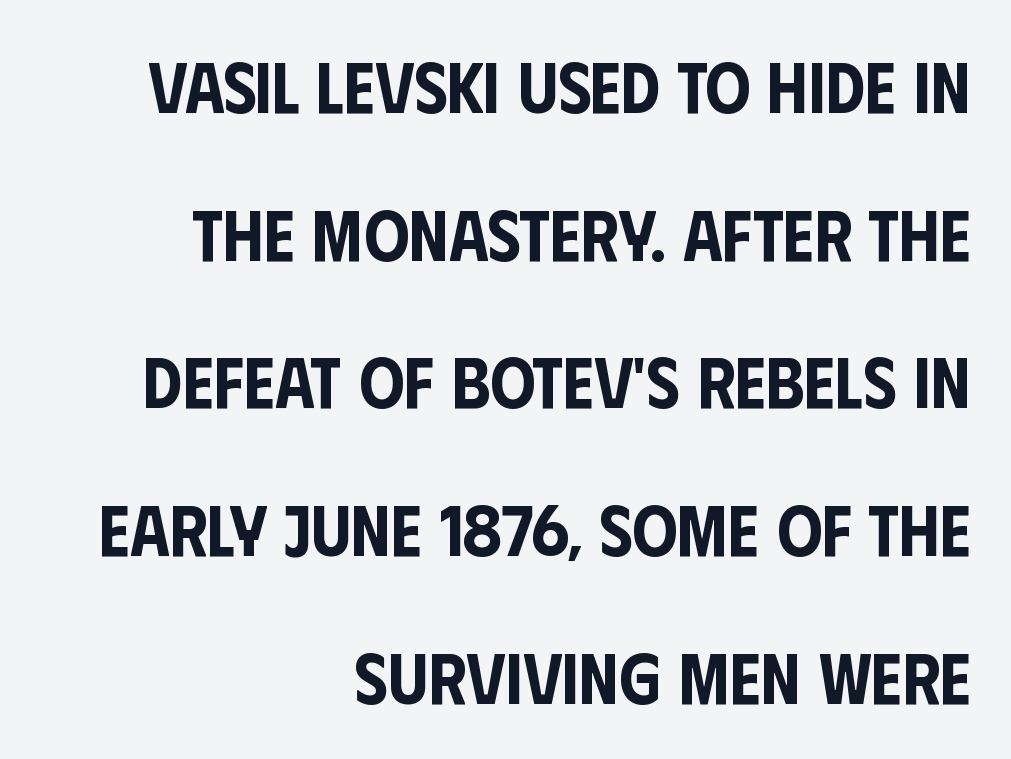
The image shows 71 px condensed sans-serif type, upright; set right-aligned, loose line spacing (2.08x), normal letter spacing, not underlined; low stroke contrast and a large x-height.
